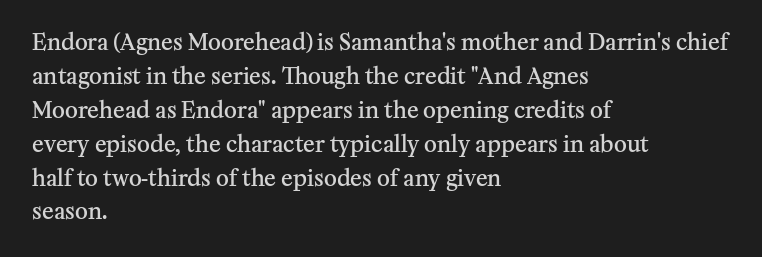
{"italic": "no", "bold": "semi", "underline": "no", "align": "left", "line_spacing": "normal", "line_spacing_ratio": 1.54, "letter_spacing": "normal", "letter_spacing_em": 0.0, "glyph_px": 22}
